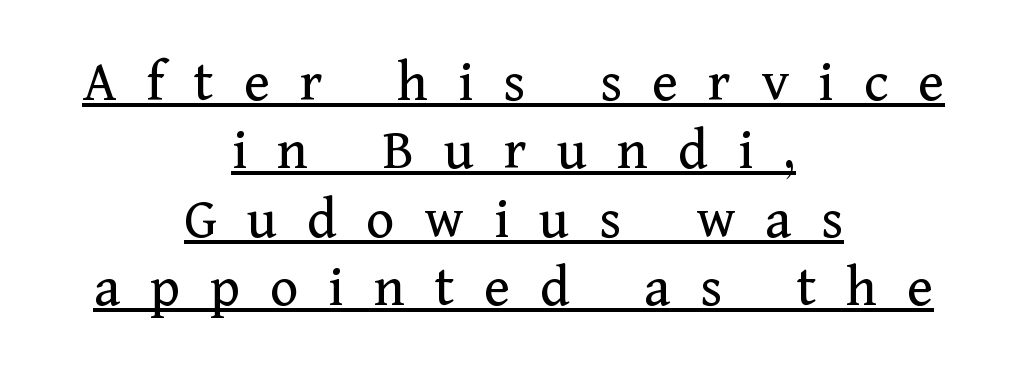
The image shows 60 px regular-weight serif type, upright; set centered, tight line spacing (1.14x), unusually wide letter spacing (+0.5 em), underlined; medium stroke contrast and a medium x-height.
